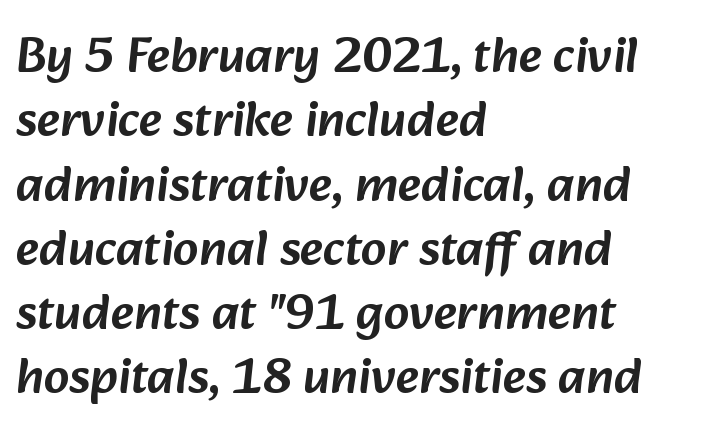
Q: Is the typeface a serif or a sans-serif typeface? A: Sans-serif.
Q: Is the text underlined? A: No.
Q: How is the paragraph aligned? A: Left-aligned.
Q: Is the spacing between letters normal or unusually wide? A: Normal.
Q: Is the spacing between lines tight, normal or loose? A: Normal.
Q: Width (condensed, normal, or wide)? A: Normal.
Q: Stroke contrast? A: Low.
Q: x-height? A: Medium.
Q: Monospaced? A: No.
